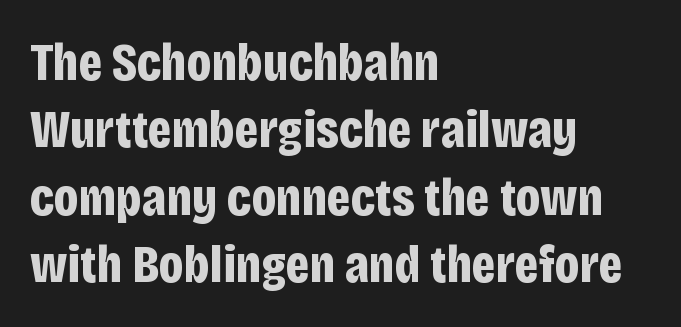
{"serif": "no", "italic": "no", "bold": "yes", "weight": "bold", "width": "condensed", "stroke_contrast": "low", "x_height": "large", "monospaced": "no", "underline": "no", "align": "left", "line_spacing": "normal", "line_spacing_ratio": 1.27, "letter_spacing": "normal", "letter_spacing_em": 0.0, "glyph_px": 53}
